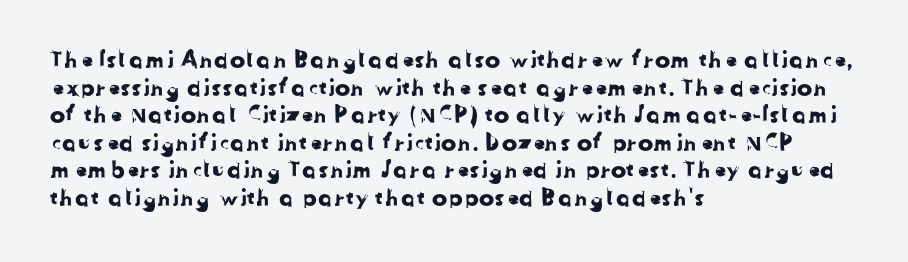
Q: Is the text underlined? A: No.
Q: How is the paragraph aligned? A: Left-aligned.
Q: Is the spacing between letters normal or unusually wide? A: Normal.
